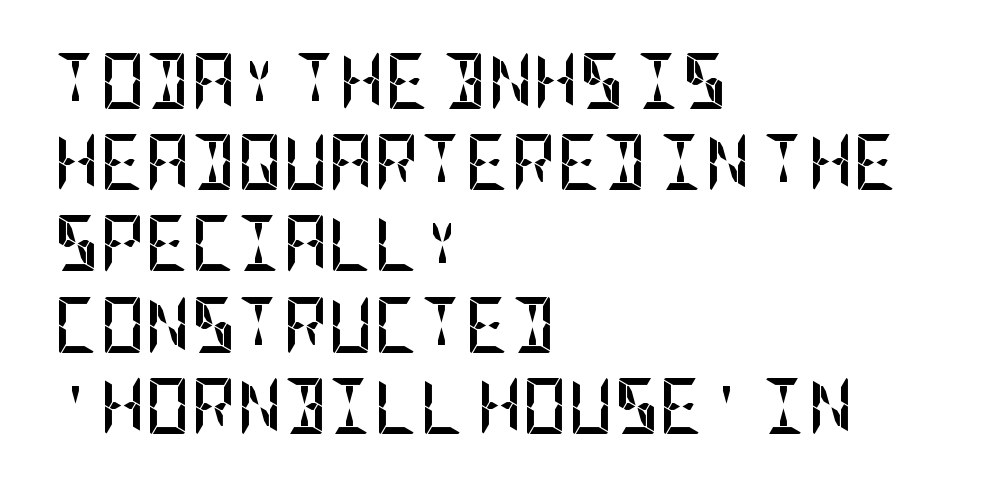
The image shows 56 px semibold, condensed sans-serif type, upright; set left-aligned, normal line spacing (1.45x), normal letter spacing, not underlined; low stroke contrast and a large x-height.
